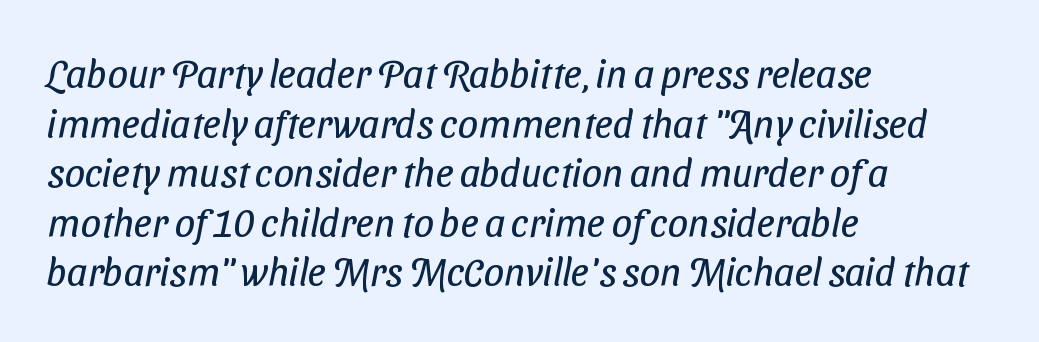
Q: Is the text bold? A: No.
Q: Is the typeface a serif or a sans-serif typeface? A: Sans-serif.
Q: Is the text underlined? A: No.
Q: How is the paragraph aligned? A: Left-aligned.
Q: Is the spacing between letters normal or unusually wide? A: Normal.
Q: Width (condensed, normal, or wide)? A: Condensed.
Q: Stroke contrast? A: Low.
Q: x-height? A: Medium.
Q: Monospaced? A: No.
